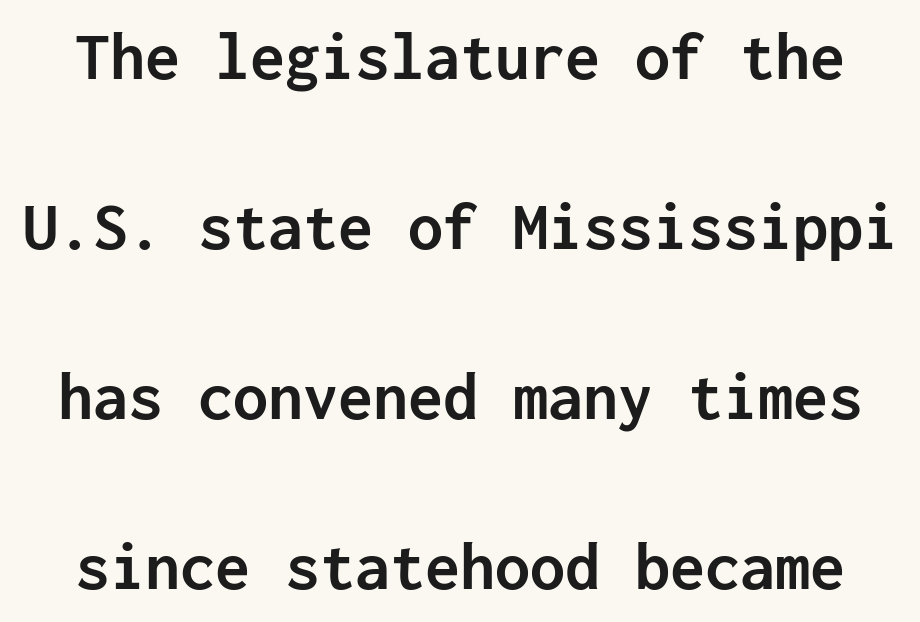
The image shows 70 px semibold sans-serif type, upright, monospaced; set loose line spacing (2.43x), normal letter spacing, not underlined; low stroke contrast and a medium x-height.
